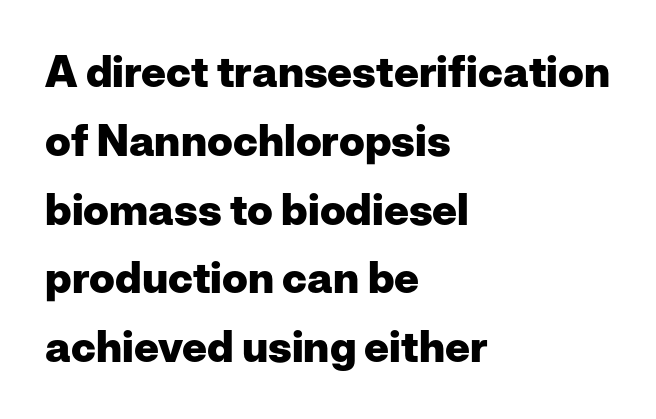
The image shows 43 px heavy sans-serif type, upright; set left-aligned, normal line spacing (1.6x), normal letter spacing, not underlined; low stroke contrast and a medium x-height.
